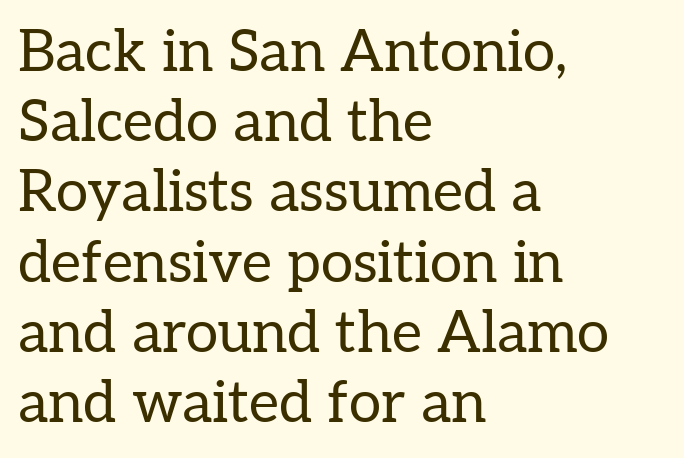
{"serif": "yes", "italic": "no", "bold": "no", "weight": "regular", "width": "normal", "stroke_contrast": "low", "x_height": "medium", "monospaced": "no", "underline": "no", "align": "left", "line_spacing_ratio": 1.21, "letter_spacing": "normal", "letter_spacing_em": 0.0, "glyph_px": 58}
